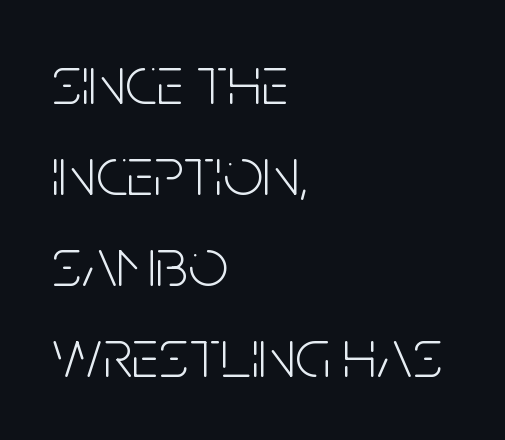
Q: Is the text bold? A: No.
Q: Is the text italic (slanted)? A: No, it is upright.
Q: Is the typeface a serif or a sans-serif typeface? A: Sans-serif.
Q: Is the text underlined? A: No.
Q: How is the paragraph aligned? A: Left-aligned.
Q: Is the spacing between letters normal or unusually wide? A: Normal.
Q: Is the spacing between lines tight, normal or loose? A: Normal.
Q: Width (condensed, normal, or wide)? A: Condensed.
Q: Stroke contrast? A: Low.
Q: x-height? A: Large.
Q: Monospaced? A: No.
